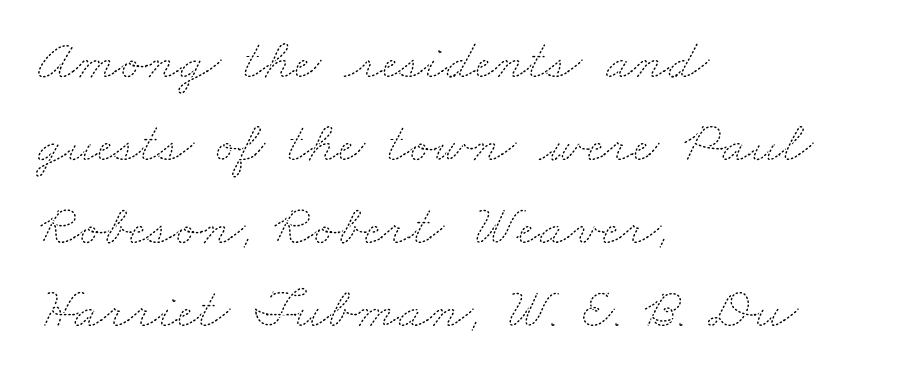
{"bold": "no", "weight": "thin", "width": "wide", "stroke_contrast": "medium", "x_height": "small", "monospaced": "no", "underline": "no", "align": "left", "line_spacing": "normal", "line_spacing_ratio": 1.43, "letter_spacing": "normal", "letter_spacing_em": 0.0, "glyph_px": 58}
